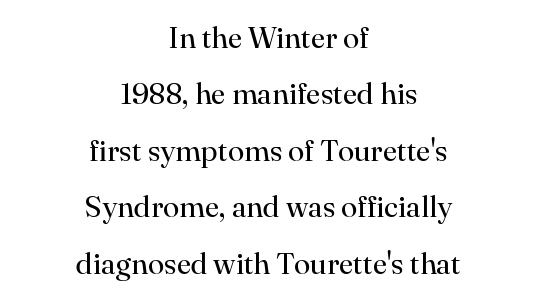
Is the letter spacing exaggerated? No — it looks like the ordinary default. The face used here is proportionally spaced, like ordinary book or web type. This is serif lettering, the kind often seen in printed books. The passage shown is not bold in any degree. Each row of text sits above clean, open space.
